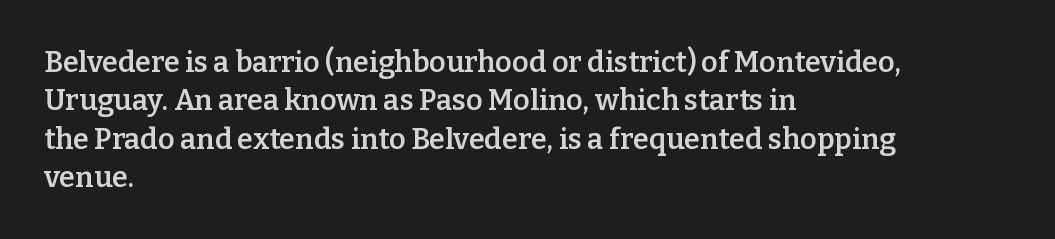
The image shows 29 px semibold serif type, upright; set left-aligned, normal line spacing (1.32x), normal letter spacing, not underlined; low stroke contrast and a medium x-height.
